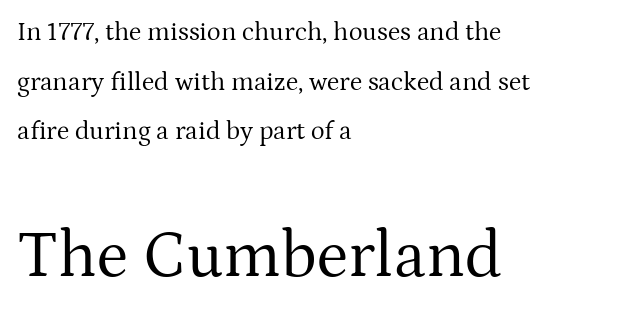
Q: Is the text bold? A: No.
Q: Is the text italic (slanted)? A: No, it is upright.
Q: Is the typeface a serif or a sans-serif typeface? A: Serif.
Q: Is the text underlined? A: No.
Q: How is the paragraph aligned? A: Left-aligned.
Q: Is the spacing between letters normal or unusually wide? A: Normal.
Q: Is the spacing between lines tight, normal or loose? A: Loose.
Q: Which block of text is set in a larger size, the first (top) or the second (bottom)? A: The second (bottom) one.
Q: Width (condensed, normal, or wide)? A: Normal.
Q: Stroke contrast? A: Medium.
Q: x-height? A: Medium.
Q: Monospaced? A: No.
